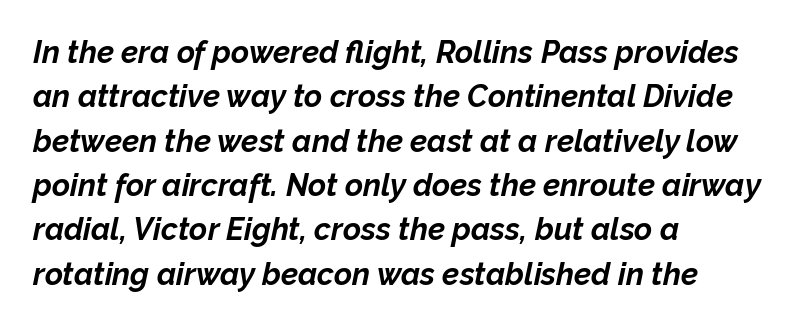
The image shows 31 px bold type, italic (leaning right); set left-aligned, normal line spacing (1.43x), normal letter spacing, not underlined; low stroke contrast and a medium x-height.
